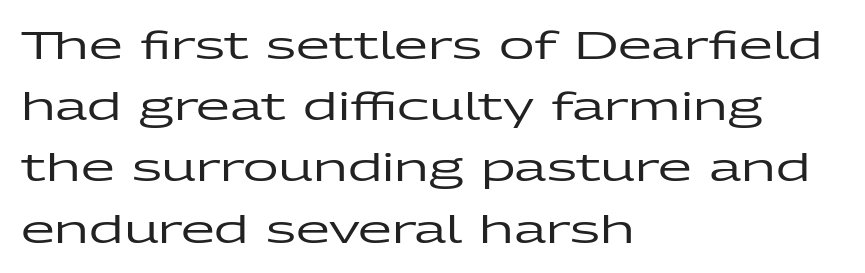
{"serif": "no", "italic": "no", "width": "wide", "stroke_contrast": "low", "x_height": "medium", "monospaced": "no", "underline": "no", "align": "left", "line_spacing": "normal", "line_spacing_ratio": 1.57, "letter_spacing": "normal", "letter_spacing_em": 0.0, "glyph_px": 39}
